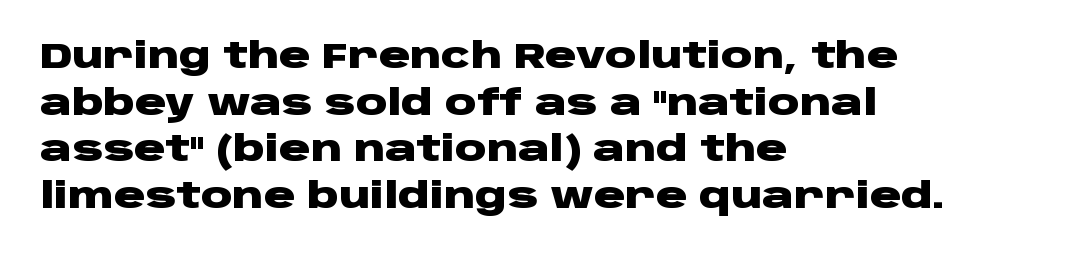
{"serif": "no", "italic": "no", "bold": "yes", "weight": "heavy", "width": "wide", "stroke_contrast": "low", "x_height": "large", "monospaced": "no", "underline": "no", "align": "left", "line_spacing": "normal", "line_spacing_ratio": 1.33, "letter_spacing": "normal", "letter_spacing_em": 0.0, "glyph_px": 35}
